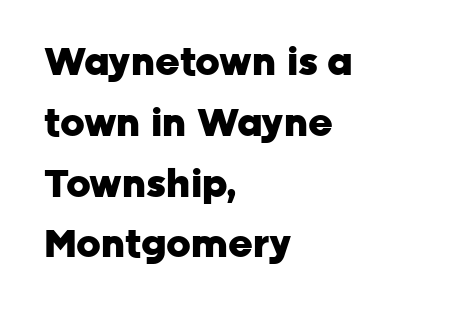
Compared with typical paragraphs, the rows here are spaced about the same. The glyphs in this specimen are sans serif. Unmarked baselines from the first word to the last. The type is set solid horizontally, with unmodified tracking. A typesetter would mark this as roman, not italic.
